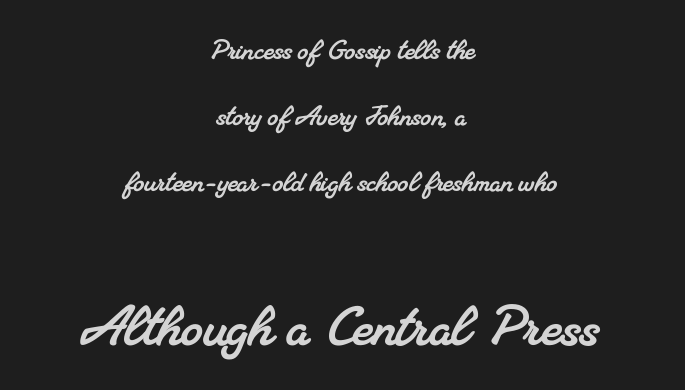
This block would shrink considerably if given ordinary leading; it's expanded now. The tracking reads as untouched default to a designer's eye. The paragraph has two soft edges and a firm central axis. Underline: absent.
